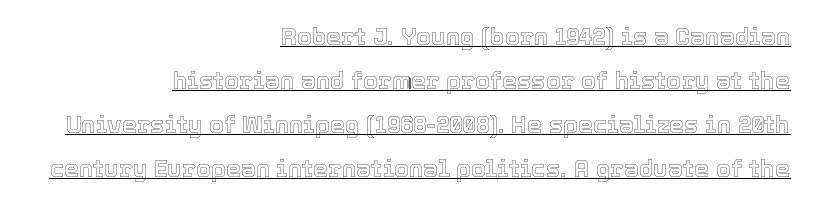
The image shows 24 px text type, upright; set right-aligned, line spacing 1.84x, normal letter spacing, underlined.
